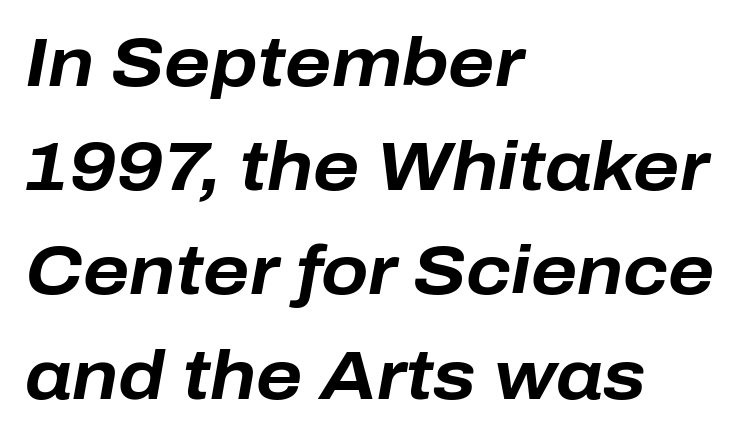
Q: Is the text bold? A: Yes.
Q: Is the text italic (slanted)? A: Yes, it leans right by about 10 degrees.
Q: Is the text underlined? A: No.
Q: How is the paragraph aligned? A: Left-aligned.
Q: Is the spacing between letters normal or unusually wide? A: Normal.
Q: Is the spacing between lines tight, normal or loose? A: Normal.
Q: Width (condensed, normal, or wide)? A: Normal.
Q: Stroke contrast? A: Low.
Q: x-height? A: Medium.
Q: Monospaced? A: No.
